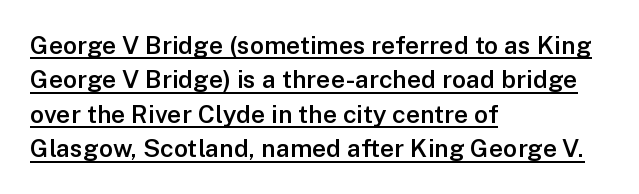
{"italic": "no", "bold": "semi", "underline": "yes", "align": "left", "line_spacing": "normal", "line_spacing_ratio": 1.38, "letter_spacing": "normal", "letter_spacing_em": 0.0, "glyph_px": 25}
